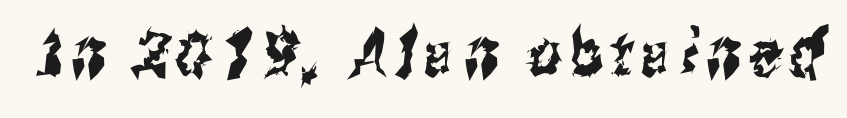
Q: Is the typeface a serif or a sans-serif typeface? A: Sans-serif.
Q: Is the text underlined? A: No.
Q: Width (condensed, normal, or wide)? A: Condensed.
Q: Stroke contrast? A: Medium.
Q: x-height? A: Medium.
Q: Monospaced? A: No.
